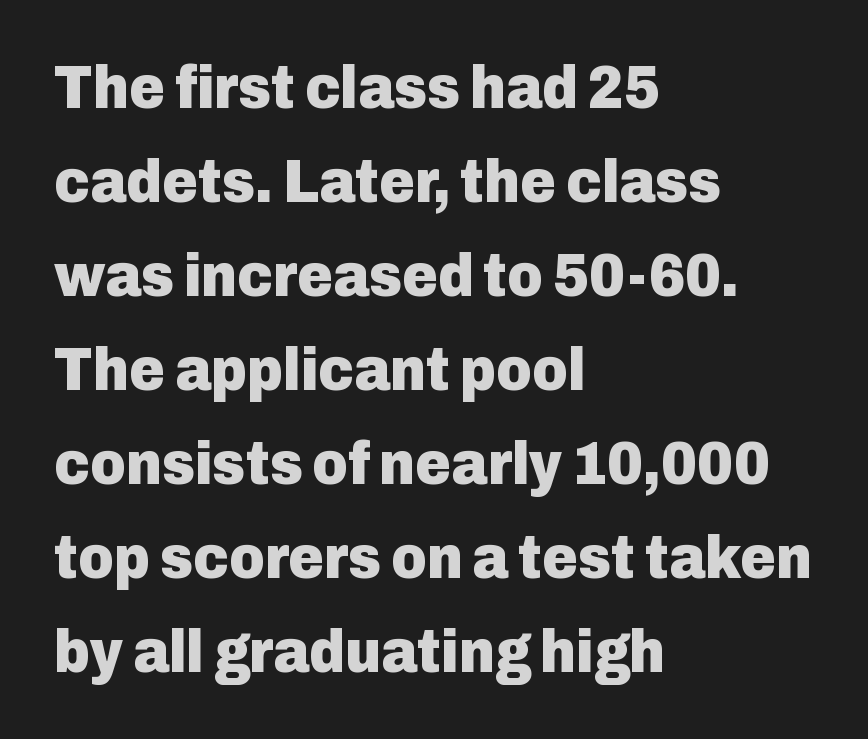
Default kerning and tracking; the words read as compact shapes. Is this a fixed-width face? No — the glyphs have proportional, varying widths. The passage shown is not underscored anywhere. Weight: bold. Unlike a traditional serif, this face leaves its strokes unadorned.
